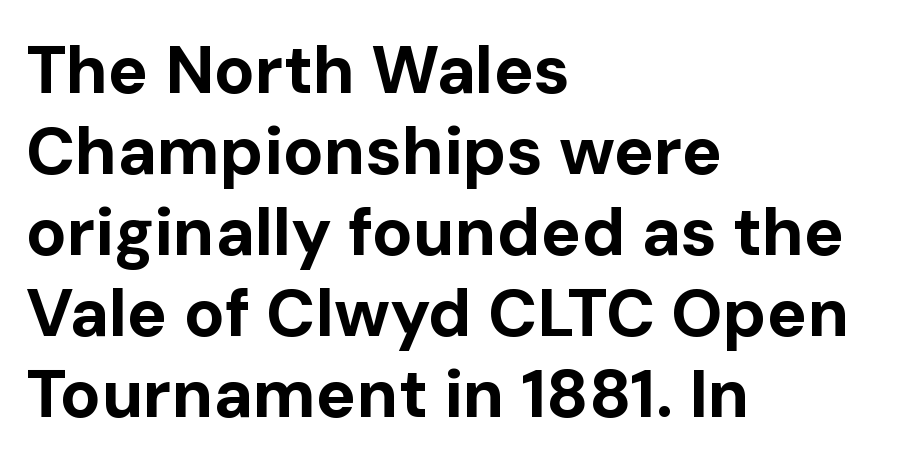
The image shows 67 px bold sans-serif type, upright; set left-aligned, line spacing 1.21x, normal letter spacing, not underlined; low stroke contrast and a medium x-height.
